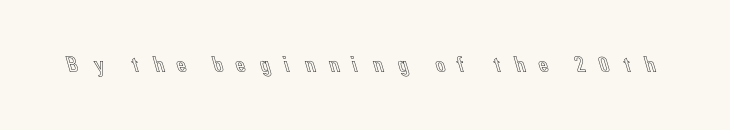
The image shows 23 px text type; set unusually wide letter spacing (+0.44 em), not underlined.
